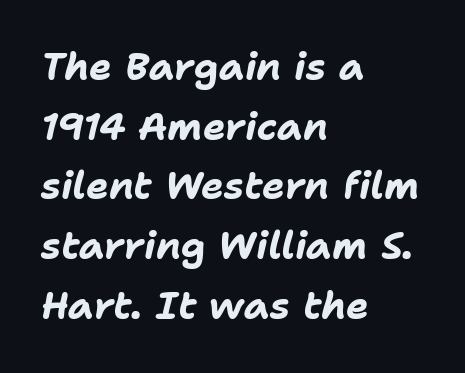
The image shows 38 px bold type, italic (leaning right); set left-aligned, normal line spacing (1.57x), normal letter spacing, not underlined; low stroke contrast and a medium x-height.
